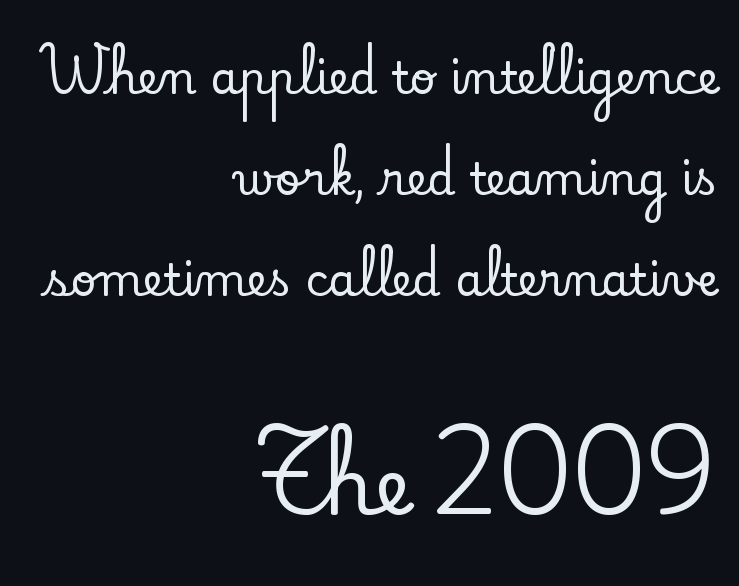
{"serif": "yes", "italic": "no", "width": "normal", "stroke_contrast": "low", "x_height": "small", "monospaced": "no", "underline": "no", "align": "right", "line_spacing": "loose", "line_spacing_ratio": 2.25, "letter_spacing": "normal", "letter_spacing_em": 0.0, "larger_block": "second", "size_ratio": 1.76, "glyph_px": 79}
